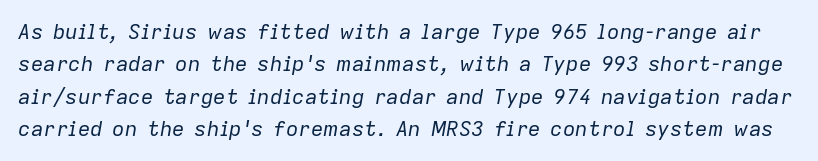
{"italic": "yes", "lean": "right", "slant_degrees": 9, "bold": "no", "underline": "no", "line_spacing": "normal", "line_spacing_ratio": 1.54, "letter_spacing": "normal", "letter_spacing_em": 0.0, "glyph_px": 21}
